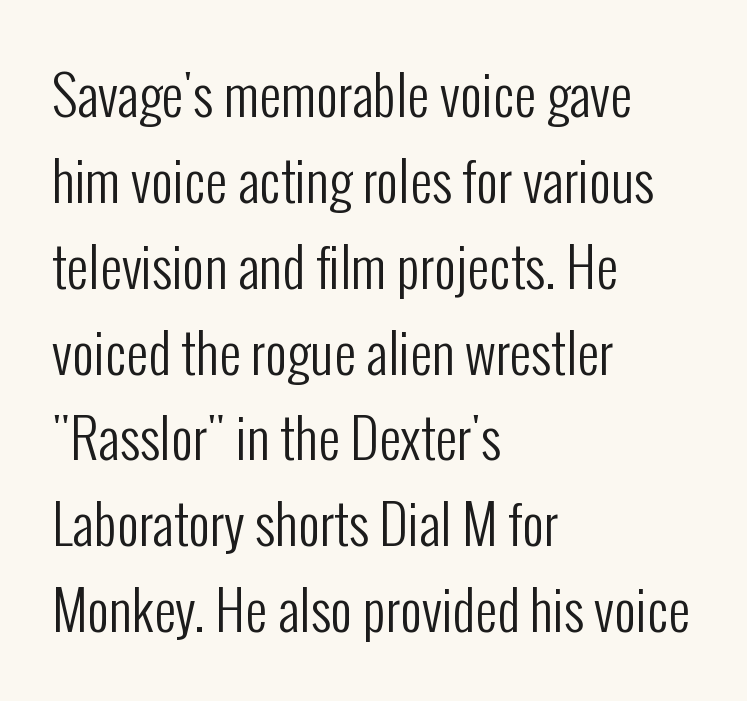
{"serif": "no", "italic": "no", "bold": "no", "weight": "regular", "width": "condensed", "stroke_contrast": "low", "x_height": "medium", "monospaced": "no", "underline": "no", "align": "left", "line_spacing": "normal", "line_spacing_ratio": 1.59, "letter_spacing": "normal", "letter_spacing_em": 0.0, "glyph_px": 54}
